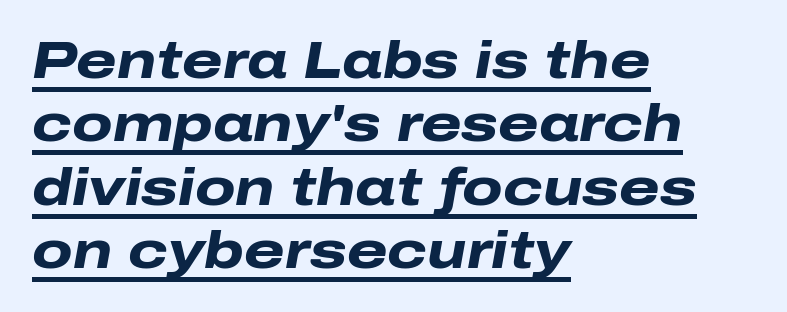
{"italic": "yes", "lean": "right", "slant_degrees": 10, "bold": "yes", "weight": "heavy", "width": "wide", "stroke_contrast": "low", "x_height": "medium", "monospaced": "no", "underline": "yes", "align": "left", "line_spacing_ratio": 1.22, "letter_spacing": "normal", "letter_spacing_em": 0.0, "glyph_px": 52}
